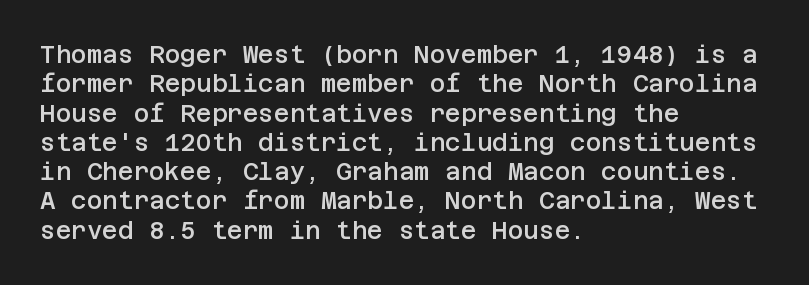
{"italic": "no", "bold": "semi", "underline": "no", "align": "left", "line_spacing_ratio": 1.22, "letter_spacing": "normal", "letter_spacing_em": 0.0, "glyph_px": 24}
